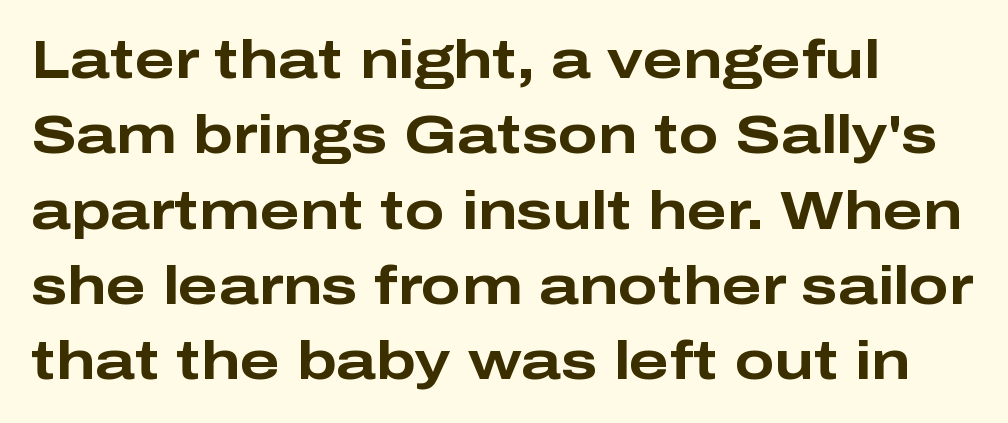
{"serif": "no", "italic": "no", "bold": "yes", "weight": "bold", "width": "wide", "stroke_contrast": "low", "x_height": "medium", "monospaced": "no", "underline": "no", "align": "left", "line_spacing": "normal", "line_spacing_ratio": 1.42, "letter_spacing": "normal", "letter_spacing_em": 0.0, "glyph_px": 53}
